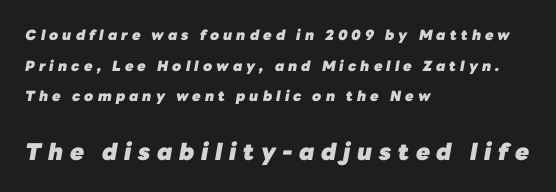
{"italic": "yes", "lean": "right", "slant_degrees": 10, "bold": "yes", "underline": "no", "align": "left", "line_spacing": "loose", "line_spacing_ratio": 2.18, "letter_spacing": "wide", "letter_spacing_em": 0.29, "larger_block": "second", "size_ratio": 1.64, "glyph_px": 23}
